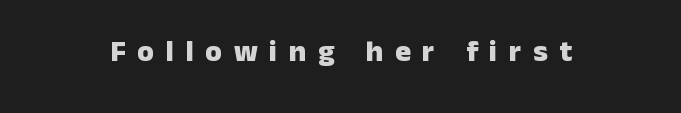
Rendered with straight, roman letterforms. Does the type have serifs? No, each stem ends abruptly. Decoration check: the copy has no underline. A dark, heavy texture on the line: the type is bold. Tracking value appears strongly positive — letters spread wide.
